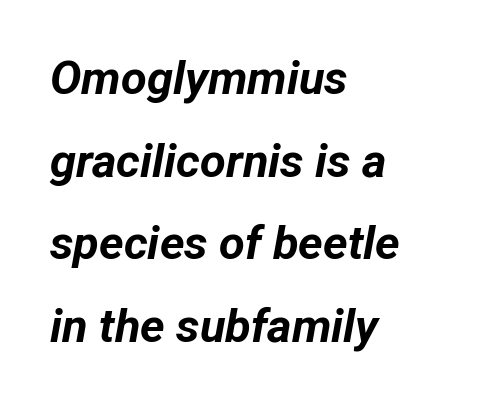
{"italic": "yes", "lean": "right", "slant_degrees": 12, "bold": "yes", "weight": "bold", "width": "normal", "stroke_contrast": "low", "x_height": "medium", "monospaced": "no", "underline": "no", "align": "left", "line_spacing_ratio": 1.76, "letter_spacing": "normal", "letter_spacing_em": 0.0, "glyph_px": 47}
